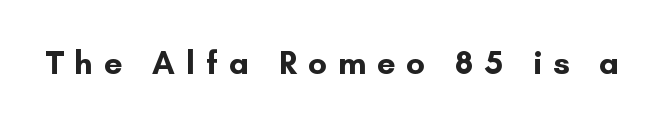
The image shows 33 px bold sans-serif type, upright; set unusually wide letter spacing (+0.33 em), not underlined; low stroke contrast and a small x-height.
